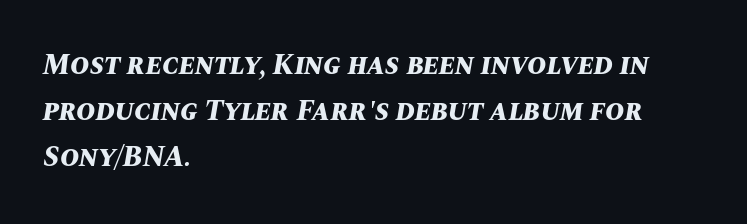
Q: Is the text bold? A: Yes.
Q: Is the text italic (slanted)? A: Yes, it leans right by about 10 degrees.
Q: Is the text underlined? A: No.
Q: How is the paragraph aligned? A: Left-aligned.
Q: Is the spacing between letters normal or unusually wide? A: Normal.
Q: Is the spacing between lines tight, normal or loose? A: Normal.
Q: Width (condensed, normal, or wide)? A: Normal.
Q: Stroke contrast? A: Medium.
Q: x-height? A: Large.
Q: Monospaced? A: No.
